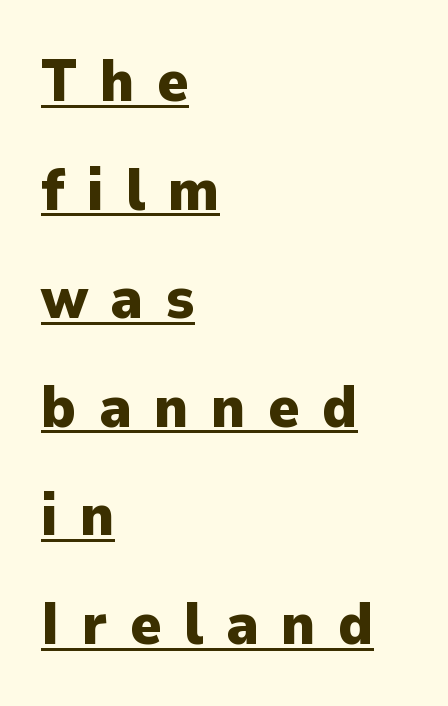
The image shows 59 px heavy sans-serif type, upright; set left-aligned, line spacing 1.84x, unusually wide letter spacing (+0.38 em), underlined; low stroke contrast and a medium x-height.
